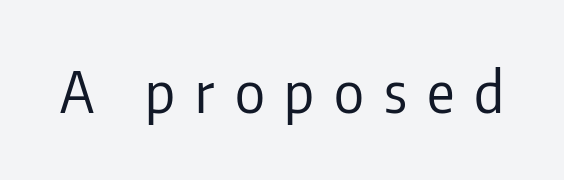
Q: Is the text bold? A: No.
Q: Is the text italic (slanted)? A: No, it is upright.
Q: Is the typeface a serif or a sans-serif typeface? A: Sans-serif.
Q: Is the text underlined? A: No.
Q: Is the spacing between letters normal or unusually wide? A: Unusually wide.
Q: Width (condensed, normal, or wide)? A: Condensed.
Q: Stroke contrast? A: Low.
Q: x-height? A: Medium.
Q: Monospaced? A: No.
